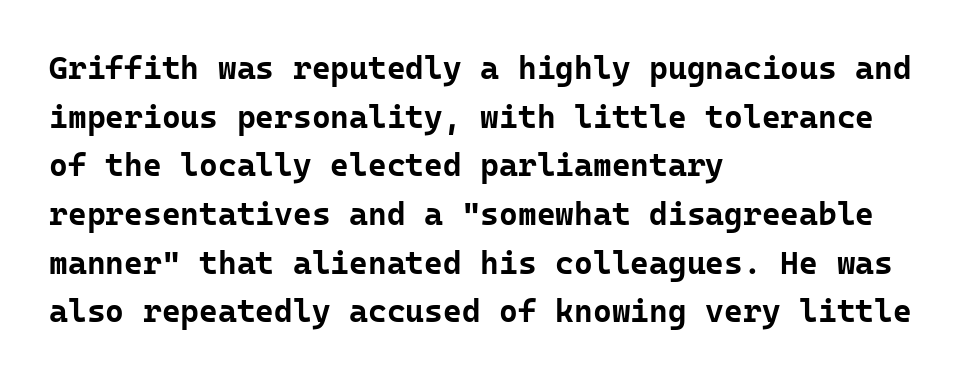
Q: Is the text bold? A: Yes.
Q: Is the text italic (slanted)? A: No, it is upright.
Q: Is the typeface a serif or a sans-serif typeface? A: Sans-serif.
Q: Is the text underlined? A: No.
Q: How is the paragraph aligned? A: Left-aligned.
Q: Is the spacing between letters normal or unusually wide? A: Normal.
Q: Is the spacing between lines tight, normal or loose? A: Normal.
Q: Width (condensed, normal, or wide)? A: Normal.
Q: Stroke contrast? A: Low.
Q: x-height? A: Medium.
Q: Monospaced? A: Yes.
